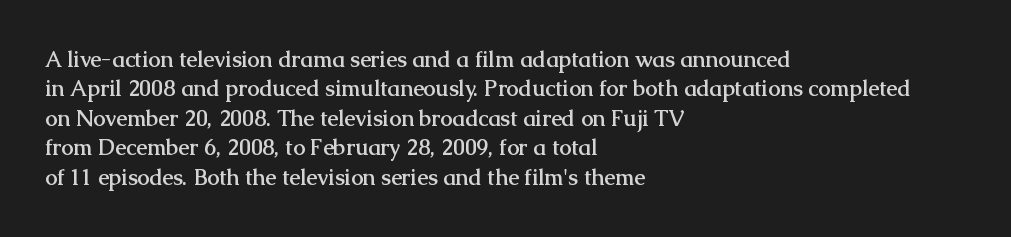
The image shows 22 px bold type, upright; set left-aligned, normal line spacing (1.34x), normal letter spacing, not underlined.
